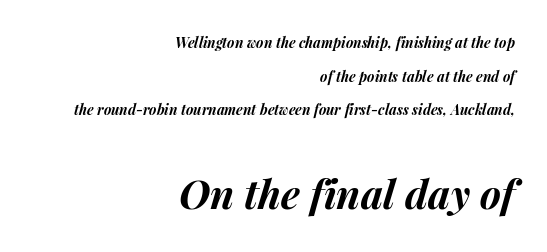
Q: Is the text bold? A: Yes.
Q: Is the text italic (slanted)? A: Yes, it leans right by about 15 degrees.
Q: Is the text underlined? A: No.
Q: How is the paragraph aligned? A: Right-aligned.
Q: Is the spacing between letters normal or unusually wide? A: Normal.
Q: Is the spacing between lines tight, normal or loose? A: Loose.
Q: Which block of text is set in a larger size, the first (top) or the second (bottom)? A: The second (bottom) one.
Q: Width (condensed, normal, or wide)? A: Normal.
Q: Stroke contrast? A: Medium.
Q: x-height? A: Medium.
Q: Monospaced? A: No.
